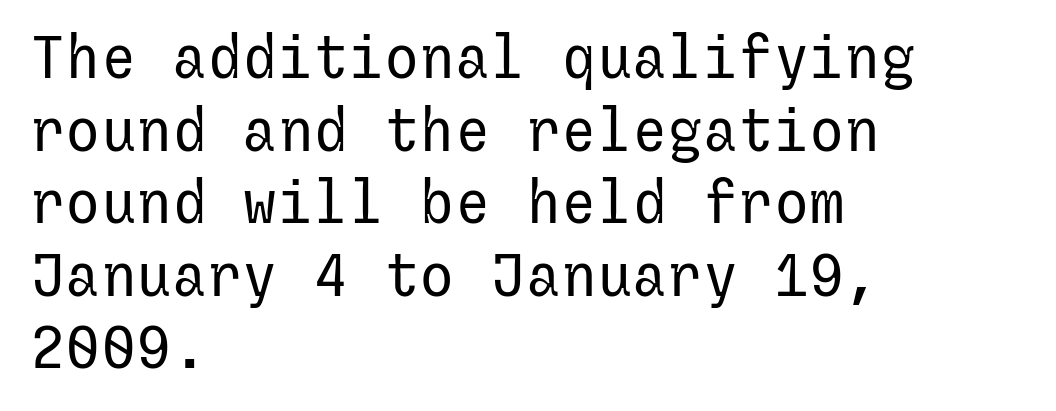
The image shows 59 px regular-weight sans-serif type, upright; set left-aligned, line spacing 1.23x, normal letter spacing, not underlined; low stroke contrast and a medium x-height.
